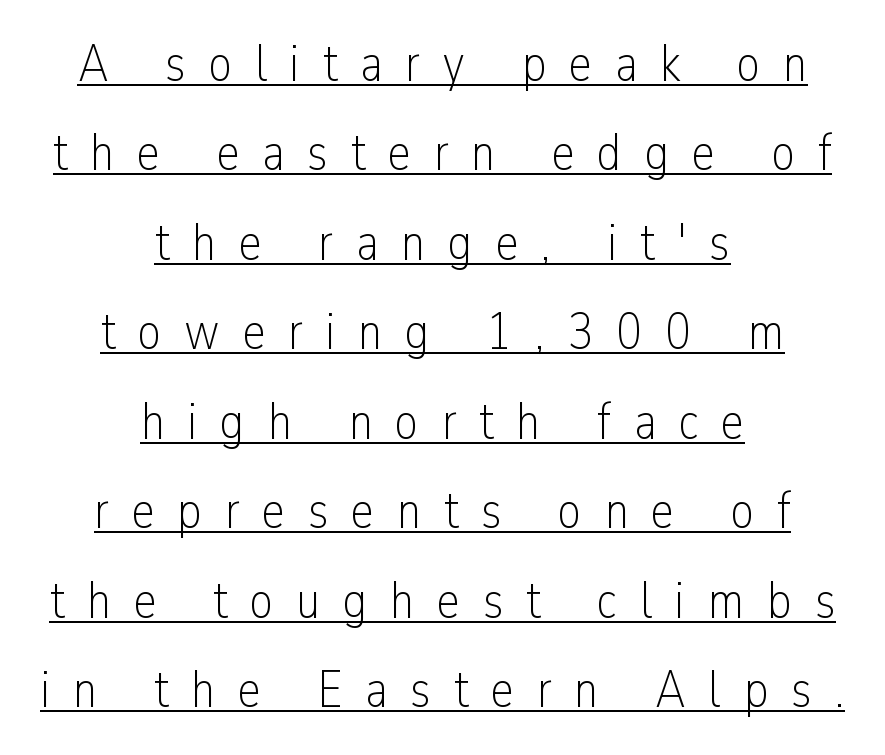
Q: Is the text bold? A: No.
Q: Is the text italic (slanted)? A: No, it is upright.
Q: Is the typeface a serif or a sans-serif typeface? A: Sans-serif.
Q: Is the text underlined? A: Yes.
Q: How is the paragraph aligned? A: Centered.
Q: Is the spacing between letters normal or unusually wide? A: Unusually wide.
Q: Width (condensed, normal, or wide)? A: Condensed.
Q: Stroke contrast? A: Low.
Q: x-height? A: Medium.
Q: Monospaced? A: No.
